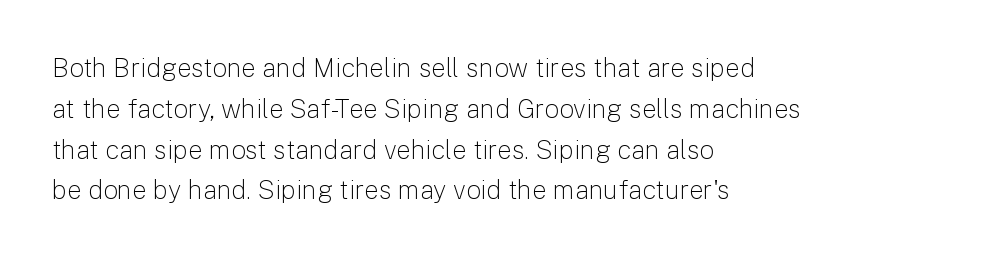
{"italic": "no", "bold": "no", "underline": "no", "align": "left", "line_spacing": "normal", "line_spacing_ratio": 1.57, "letter_spacing": "normal", "letter_spacing_em": 0.0, "glyph_px": 26}
